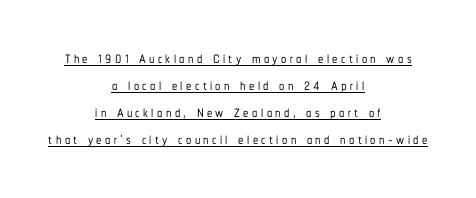
These lines are centered, leaving both edges ragged. The lettering stays uniformly vertical, giving the passage a roman look. Vertical spacing — default. You can see a thin bar hugging the bottom of the glyphs.
